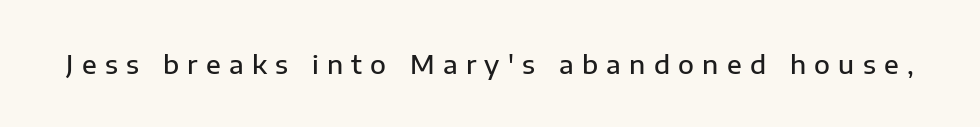
Q: Is the text bold? A: Semi-bold.
Q: Is the text italic (slanted)? A: No, it is upright.
Q: Is the text underlined? A: No.
Q: Is the spacing between letters normal or unusually wide? A: Unusually wide.
